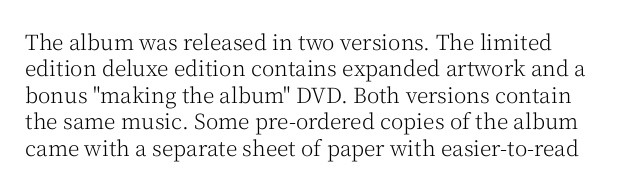
Descenders hang freely into open space. Compared with typical paragraphs, the rows here are spaced about the same. Think standard paragraph weight, or any step lighter than that. These lines were composed using upright roman letters. A typesetter would call this zero additional tracking.
